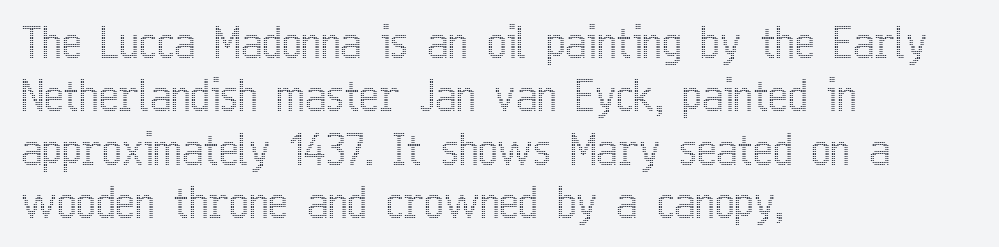
A typesetter would call this proportional, since set widths differ per character. Quick note: not italic, upright. Summary of vertical rhythm: regular, with standard interline spacing. The paragraph has a hard left edge and a soft right edge.
